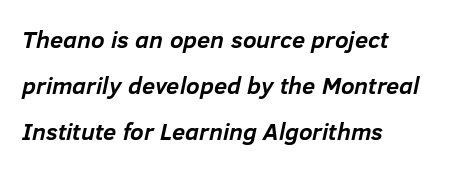
{"italic": "yes", "lean": "right", "slant_degrees": 12, "bold": "yes", "underline": "no", "align": "left", "line_spacing": "loose", "line_spacing_ratio": 1.91, "letter_spacing": "normal", "letter_spacing_em": 0.0, "glyph_px": 24}
